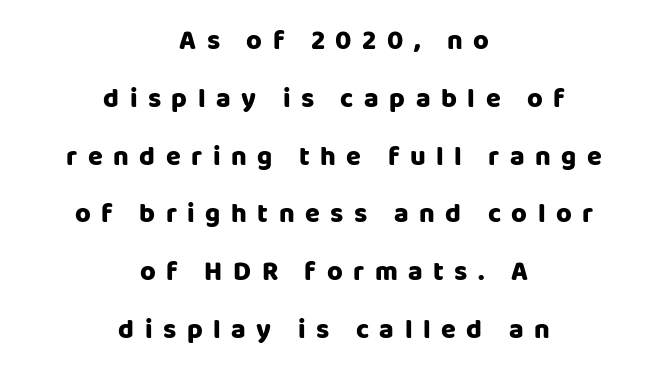
The image shows 27 px bold type, upright; set centered, loose line spacing (2.14x), unusually wide letter spacing (+0.39 em), not underlined.
